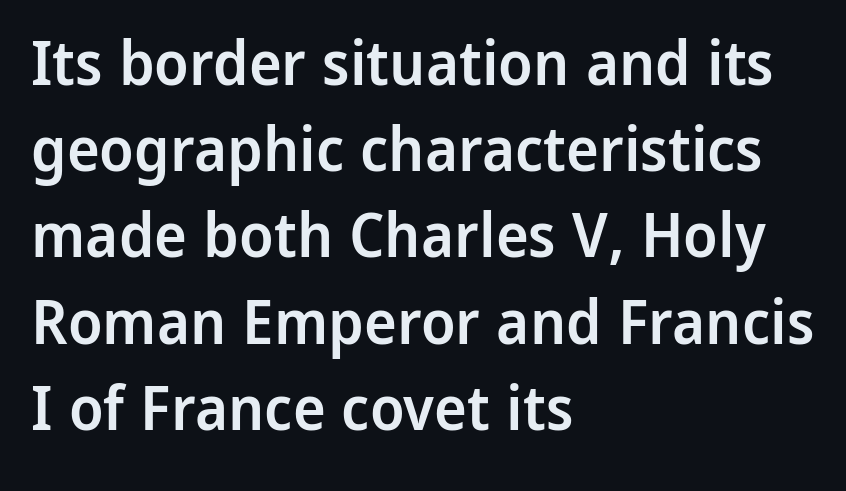
Q: Is the text bold? A: Semi-bold.
Q: Is the text italic (slanted)? A: No, it is upright.
Q: Is the typeface a serif or a sans-serif typeface? A: Sans-serif.
Q: Is the text underlined? A: No.
Q: How is the paragraph aligned? A: Left-aligned.
Q: Is the spacing between letters normal or unusually wide? A: Normal.
Q: Is the spacing between lines tight, normal or loose? A: Normal.
Q: Width (condensed, normal, or wide)? A: Normal.
Q: Stroke contrast? A: Low.
Q: x-height? A: Medium.
Q: Monospaced? A: No.
